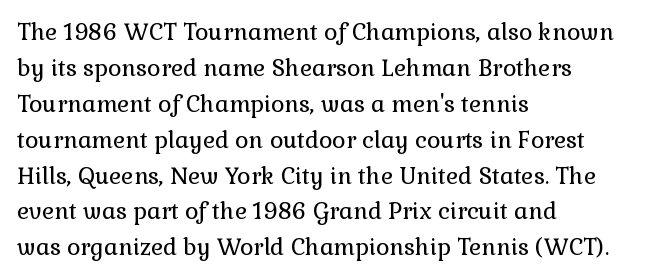
{"italic": "no", "bold": "no", "underline": "no", "align": "left", "line_spacing": "normal", "line_spacing_ratio": 1.56, "letter_spacing": "normal", "letter_spacing_em": 0.0, "glyph_px": 23}
